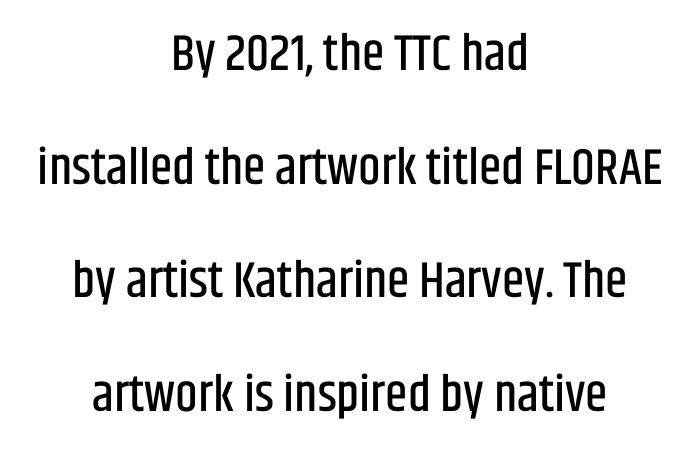
The image shows 51 px condensed sans-serif type, upright; set centered, loose line spacing (2.23x), normal letter spacing, not underlined; low stroke contrast and a large x-height.
